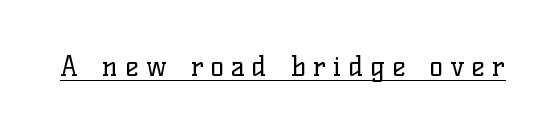
The image shows 28 px regular-weight serif type, upright; set unusually wide letter spacing (+0.26 em), underlined; low stroke contrast and a medium x-height.
